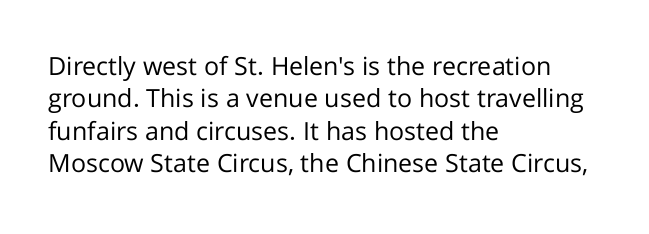
Q: Is the text bold? A: No.
Q: Is the text italic (slanted)? A: No, it is upright.
Q: Is the text underlined? A: No.
Q: How is the paragraph aligned? A: Left-aligned.
Q: Is the spacing between letters normal or unusually wide? A: Normal.
Q: Is the spacing between lines tight, normal or loose? A: Normal.
